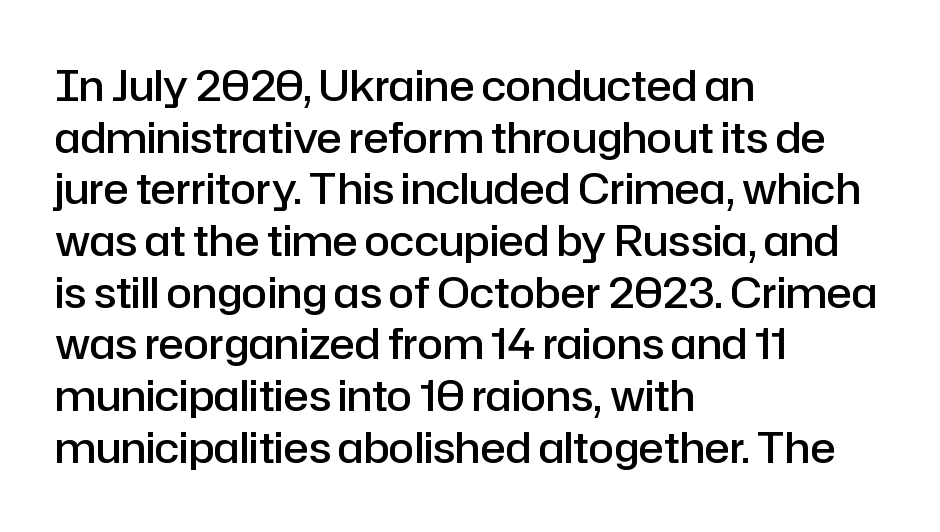
Letters rest on an invisible, unmarked baseline. Upright lettering throughout. Each letter keeps its own natural width here, so spacing adapts to shape. Classification — sans serif.
